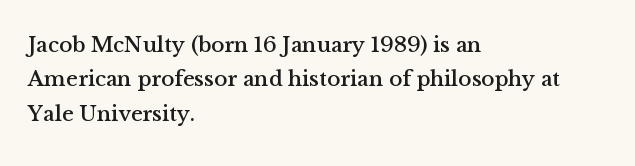
{"italic": "no", "underline": "no", "align": "left", "line_spacing": "normal", "line_spacing_ratio": 1.56, "letter_spacing": "normal", "letter_spacing_em": 0.0, "glyph_px": 22}
